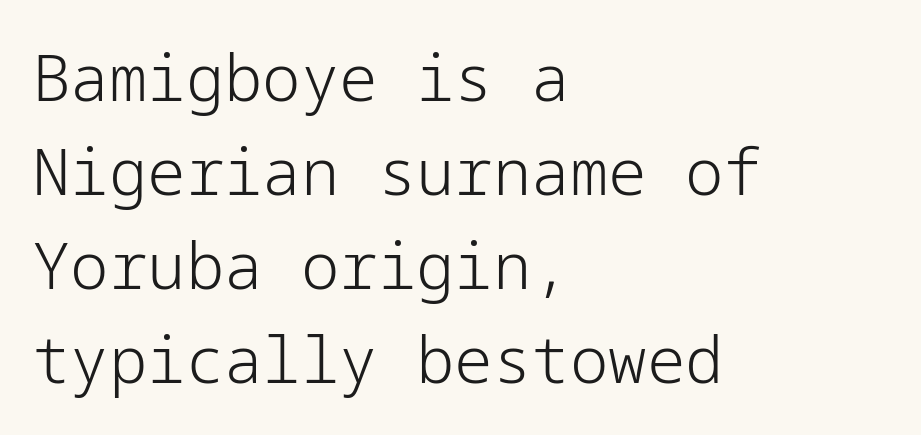
The image shows 64 px light sans-serif type, upright; set left-aligned, normal line spacing (1.47x), normal letter spacing, not underlined; low stroke contrast and a medium x-height.
